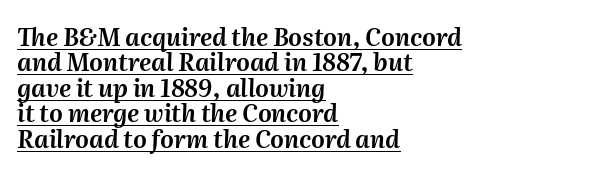
The image shows 24 px text type, italic (leaning right); set left-aligned, tight line spacing (1.06x), normal letter spacing, underlined.
